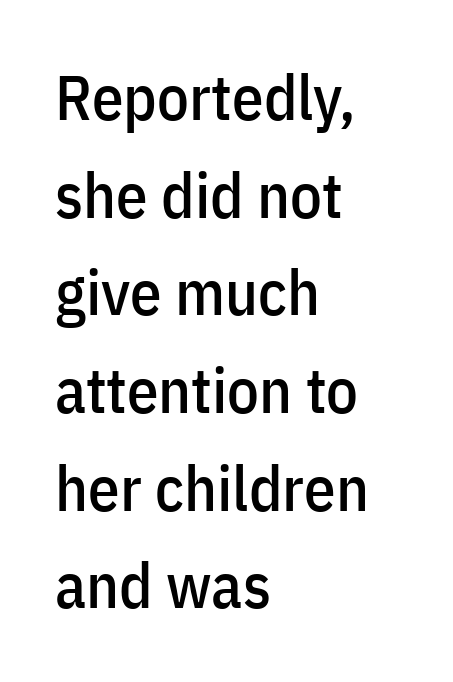
The image shows 63 px condensed sans-serif type, upright; set left-aligned, normal line spacing (1.55x), normal letter spacing, not underlined; low stroke contrast and a medium x-height.
